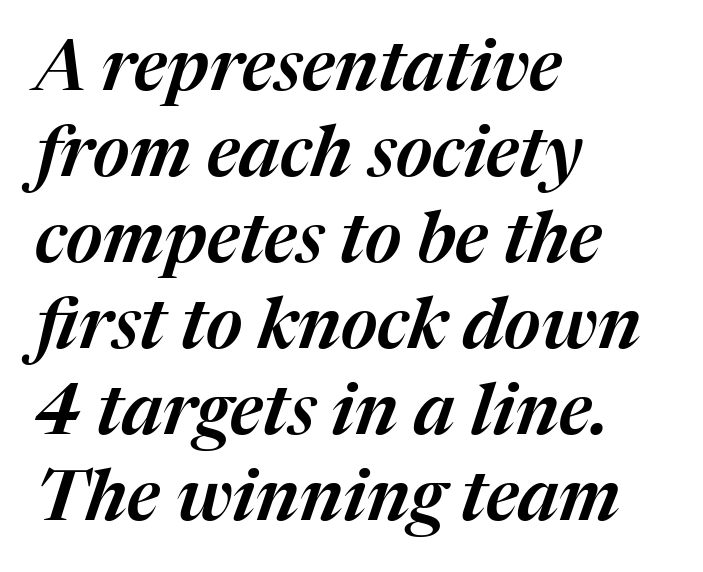
Q: Is the text italic (slanted)? A: Yes, it leans right by about 17 degrees.
Q: Is the text underlined? A: No.
Q: How is the paragraph aligned? A: Left-aligned.
Q: Is the spacing between letters normal or unusually wide? A: Normal.
Q: Width (condensed, normal, or wide)? A: Normal.
Q: Stroke contrast? A: Medium.
Q: x-height? A: Medium.
Q: Monospaced? A: No.
